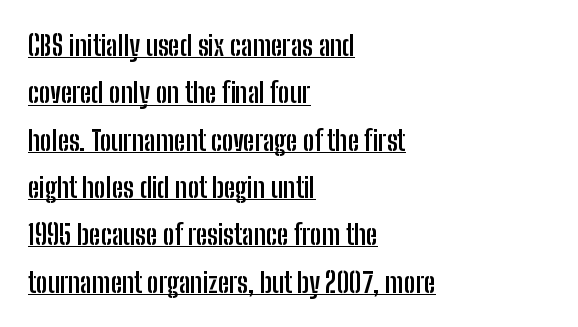
Letterform terminals end flat and unadorned throughout the passage. Reading down the column, the eye jumps a familiar distance to each next line. Is there any slant? The stems are plumb. Nothing unusual about the tracking: characters are spaced as the font intends. Weight check: bold — yes, fully. Typeset ragged right — the left edge is the straight one.
